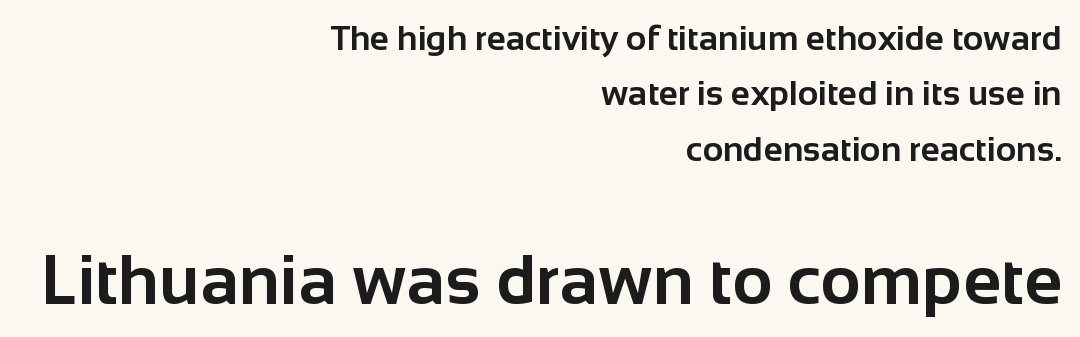
The gaps between neighbouring characters are ordinary and unremarkable. The composition opens small and finishes big. This rendering features lettering with no underline. What kind of face is this? One without serifs — a sans. Notice how descenders clear the ascenders below comfortably — that's standard leading. Each line ends at the same right margin while the left side varies.
